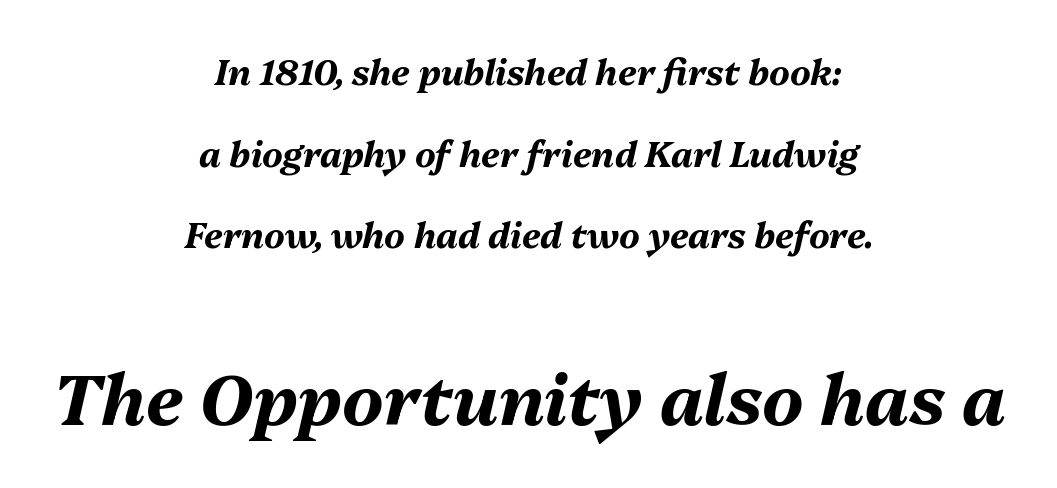
The vertical gap from one line to the next is large. In terms of weight, the rendering is a true, heavy bold. Caption: standard tracking, unaltered. Neither beginnings nor endings align; midpoints do. Honestly, there is no underline to notice here at all. Is this a fixed-width face? No — the glyphs have proportional, varying widths.
